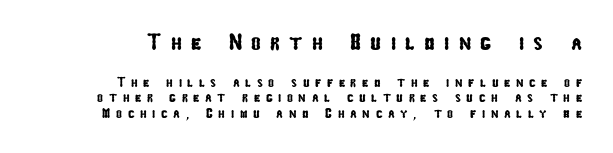
The image shows 23 px text type; set right-aligned, tight line spacing (1.11x), unusually wide letter spacing (+0.4 em), not underlined; the first (top) block is 1.64x larger.
